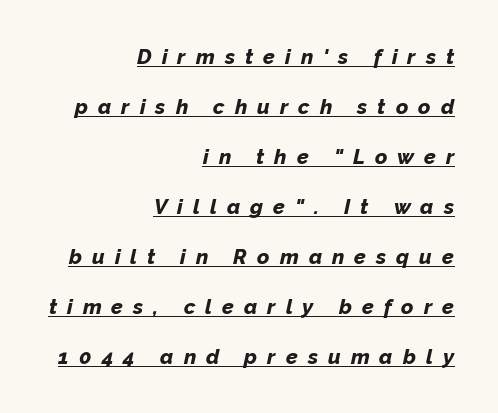
Q: Is the text bold? A: Yes.
Q: Is the text italic (slanted)? A: Yes, it leans right by about 12 degrees.
Q: Is the text underlined? A: Yes.
Q: How is the paragraph aligned? A: Right-aligned.
Q: Is the spacing between letters normal or unusually wide? A: Unusually wide.
Q: Is the spacing between lines tight, normal or loose? A: Loose.
